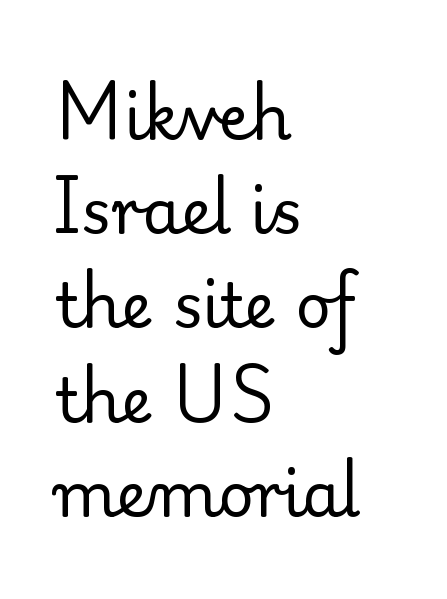
Q: Is the text bold? A: No.
Q: Is the text italic (slanted)? A: No, it is upright.
Q: Is the typeface a serif or a sans-serif typeface? A: Serif.
Q: Is the text underlined? A: No.
Q: How is the paragraph aligned? A: Left-aligned.
Q: Is the spacing between letters normal or unusually wide? A: Normal.
Q: Is the spacing between lines tight, normal or loose? A: Normal.
Q: Width (condensed, normal, or wide)? A: Normal.
Q: Stroke contrast? A: Low.
Q: x-height? A: Small.
Q: Monospaced? A: No.
